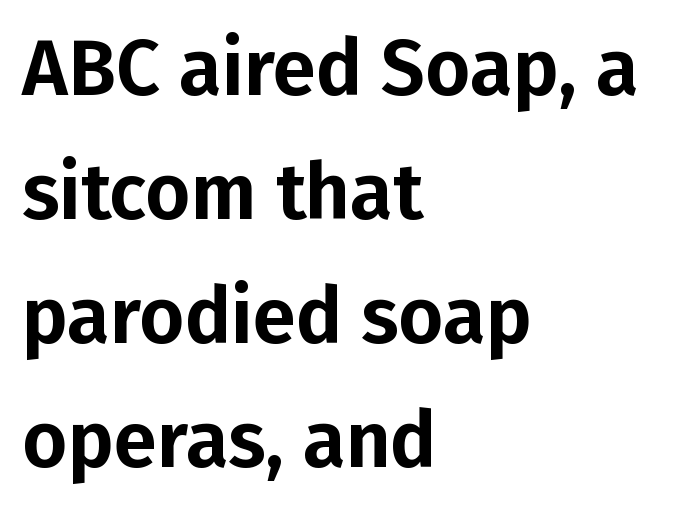
Q: Is the text italic (slanted)? A: No, it is upright.
Q: Is the typeface a serif or a sans-serif typeface? A: Sans-serif.
Q: Is the text underlined? A: No.
Q: How is the paragraph aligned? A: Left-aligned.
Q: Is the spacing between letters normal or unusually wide? A: Normal.
Q: Is the spacing between lines tight, normal or loose? A: Normal.
Q: Width (condensed, normal, or wide)? A: Normal.
Q: Stroke contrast? A: Low.
Q: x-height? A: Medium.
Q: Monospaced? A: No.
